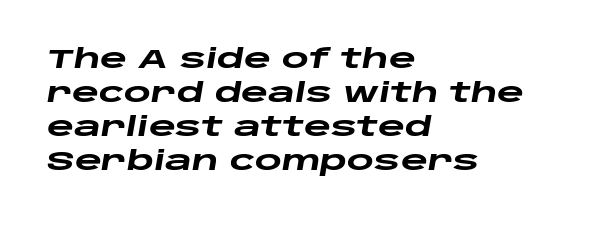
Q: Is the text bold? A: Yes.
Q: Is the text italic (slanted)? A: Yes, it leans right by about 10 degrees.
Q: Is the text underlined? A: No.
Q: How is the paragraph aligned? A: Left-aligned.
Q: Is the spacing between letters normal or unusually wide? A: Normal.
Q: Is the spacing between lines tight, normal or loose? A: Normal.
